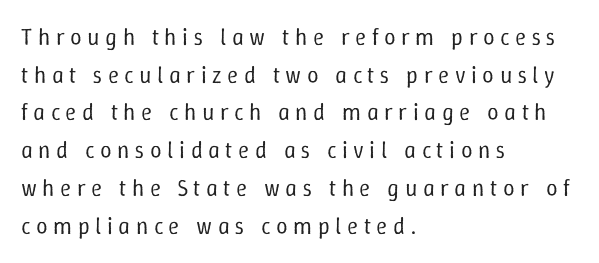
Ascenders rise straight up at ninety degrees. The rag falls on the right side of this text block. No letter is thick-stroked: the sample isn't bold. Students, observe: this is what conventionally led text looks like.
